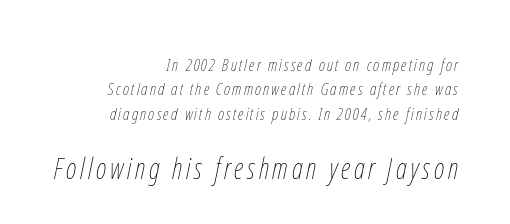
{"italic": "yes", "lean": "right", "slant_degrees": 12, "bold": "no", "weight": "thin", "width": "condensed", "stroke_contrast": "low", "x_height": "medium", "monospaced": "no", "underline": "no", "align": "right", "line_spacing": "normal", "line_spacing_ratio": 1.43, "larger_block": "second", "size_ratio": 1.71, "glyph_px": 29}
